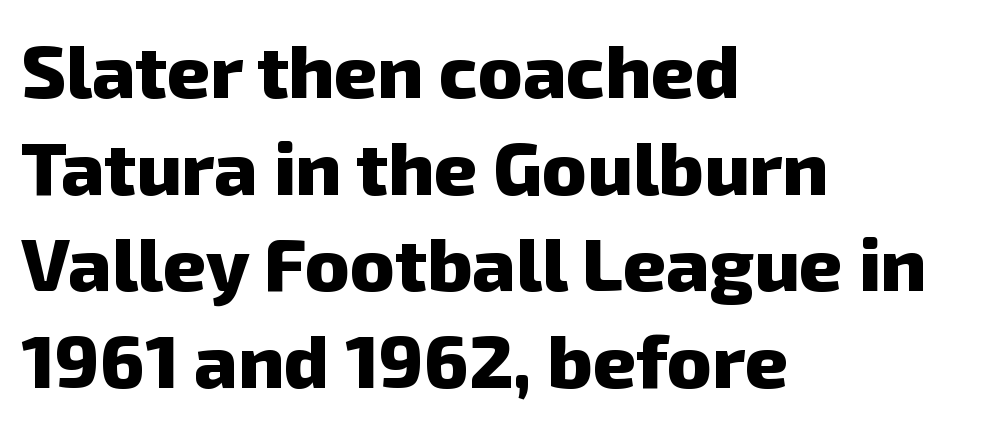
The image shows 75 px heavy sans-serif type; set left-aligned, normal line spacing (1.29x), normal letter spacing, not underlined; low stroke contrast and a medium x-height.
